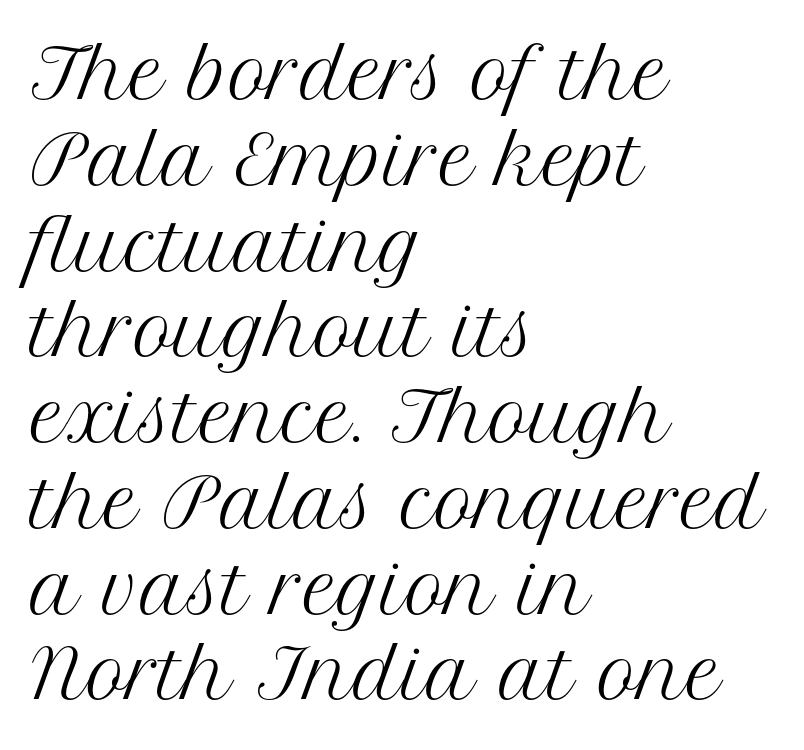
The image shows 67 px regular-weight serif type; set left-aligned, normal line spacing (1.28x), normal letter spacing, not underlined; medium stroke contrast and a medium x-height.
